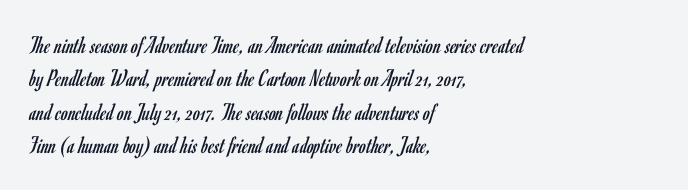
{"bold": "no", "underline": "no", "align": "left", "line_spacing": "normal", "line_spacing_ratio": 1.34, "letter_spacing": "normal", "letter_spacing_em": 0.0, "glyph_px": 25}
